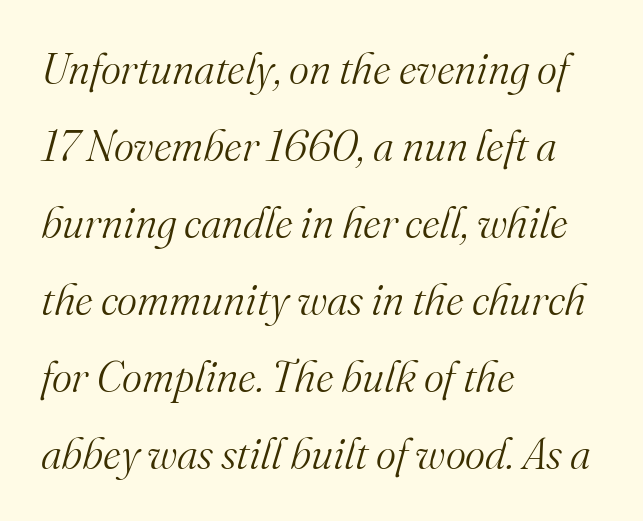
The image shows 43 px light serif type, italic (leaning right); set left-aligned, line spacing 1.79x, normal letter spacing, not underlined; medium stroke contrast and a small x-height.
